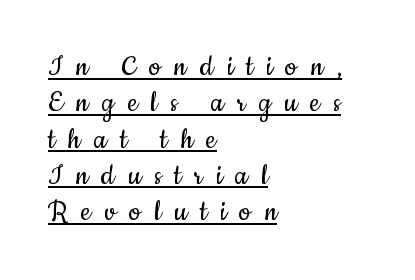
Grotesque or geometric, the face here clearly has no serifs. A student would call this left alignment; a typographer would say flush left, rag right. Stem width sits at or under what a default text font uses. Does a line run under the words? Yes, clearly.
